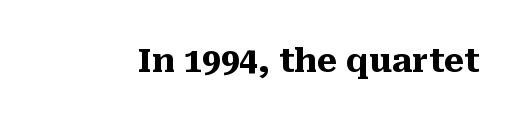
{"serif": "yes", "italic": "no", "bold": "yes", "weight": "heavy", "width": "normal", "stroke_contrast": "medium", "x_height": "medium", "monospaced": "no", "underline": "no", "letter_spacing": "normal", "letter_spacing_em": 0.0, "glyph_px": 33}
